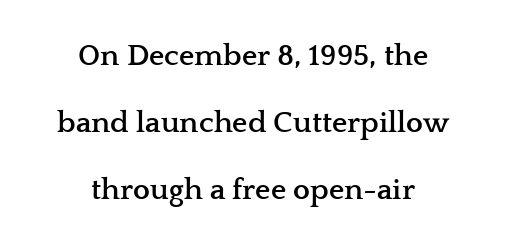
{"serif": "yes", "italic": "no", "bold": "yes", "weight": "semibold", "width": "wide", "stroke_contrast": "low", "x_height": "medium", "monospaced": "no", "underline": "no", "align": "center", "line_spacing": "loose", "line_spacing_ratio": 2.24, "letter_spacing": "normal", "letter_spacing_em": 0.0, "glyph_px": 30}
